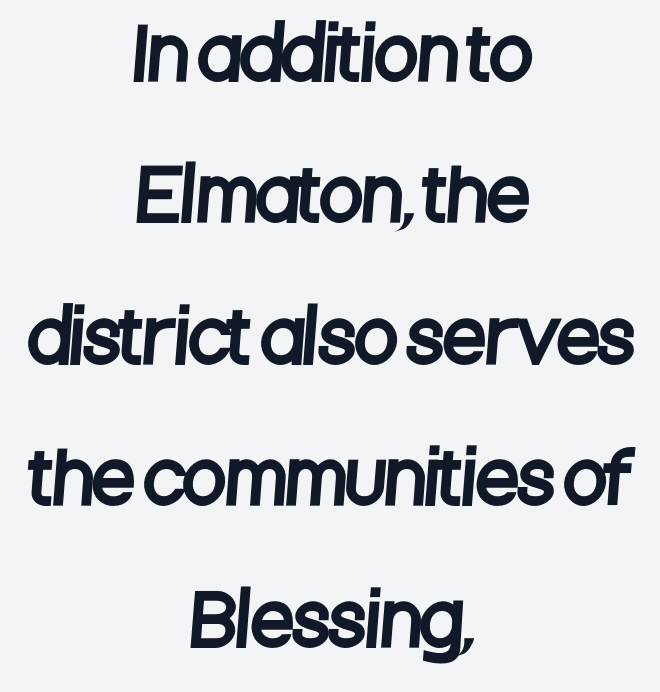
Q: Is the typeface a serif or a sans-serif typeface? A: Sans-serif.
Q: Is the text underlined? A: No.
Q: How is the paragraph aligned? A: Centered.
Q: Is the spacing between letters normal or unusually wide? A: Normal.
Q: Is the spacing between lines tight, normal or loose? A: Loose.
Q: Width (condensed, normal, or wide)? A: Condensed.
Q: Stroke contrast? A: Low.
Q: x-height? A: Large.
Q: Monospaced? A: No.
